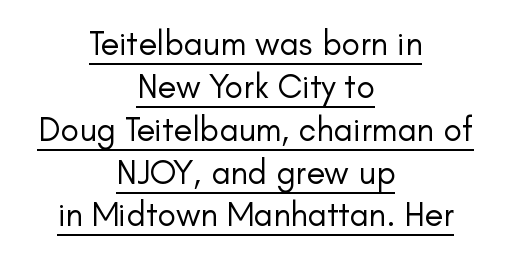
{"serif": "no", "italic": "no", "bold": "no", "weight": "regular", "width": "normal", "stroke_contrast": "low", "x_height": "small", "monospaced": "no", "underline": "yes", "align": "center", "line_spacing": "normal", "line_spacing_ratio": 1.26, "letter_spacing": "normal", "letter_spacing_em": 0.0, "glyph_px": 34}
